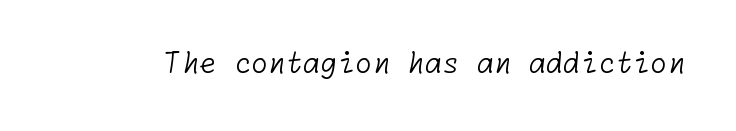
{"serif": "no", "bold": "no", "weight": "light", "width": "normal", "stroke_contrast": "low", "x_height": "medium", "underline": "no", "letter_spacing": "normal", "letter_spacing_em": 0.0, "glyph_px": 28}
